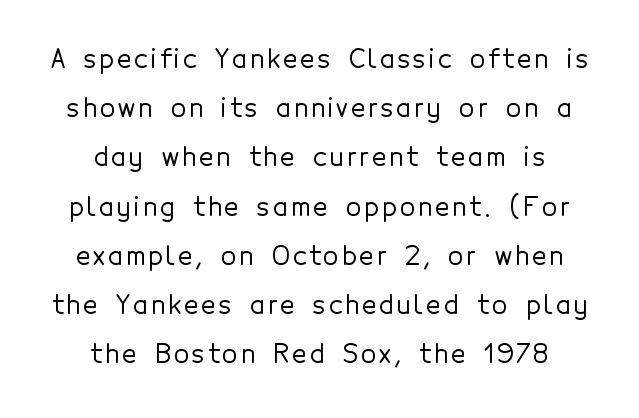
Does the lettering tilt? It doesn't — this is upright. The line-height multiplier appears high, well above default. Short and long lines alike share a common midpoint. Glance below the letters and you will spot only blank space.
